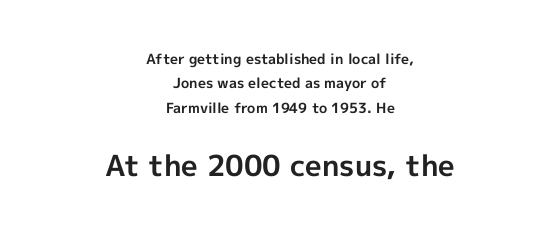
Q: Is the text bold? A: Yes.
Q: Is the text italic (slanted)? A: No, it is upright.
Q: Is the typeface a serif or a sans-serif typeface? A: Sans-serif.
Q: Is the text underlined? A: No.
Q: How is the paragraph aligned? A: Centered.
Q: Is the spacing between letters normal or unusually wide? A: Normal.
Q: Which block of text is set in a larger size, the first (top) or the second (bottom)? A: The second (bottom) one.
Q: Width (condensed, normal, or wide)? A: Normal.
Q: x-height? A: Medium.
Q: Monospaced? A: No.
